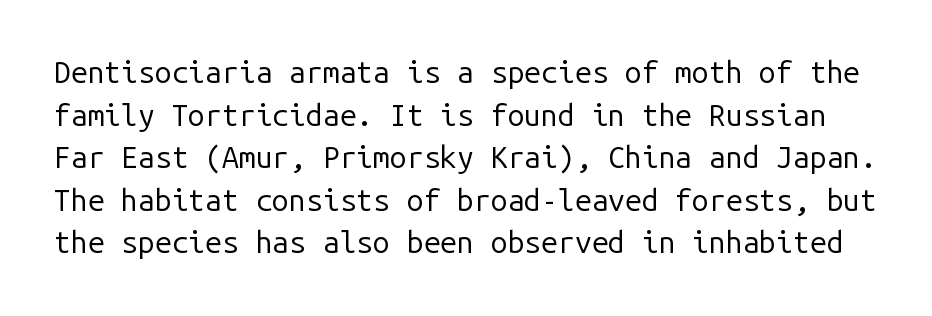
Q: Is the text bold? A: No.
Q: Is the text italic (slanted)? A: No, it is upright.
Q: Is the typeface a serif or a sans-serif typeface? A: Sans-serif.
Q: Is the text underlined? A: No.
Q: Is the spacing between letters normal or unusually wide? A: Normal.
Q: Is the spacing between lines tight, normal or loose? A: Normal.
Q: Width (condensed, normal, or wide)? A: Normal.
Q: Stroke contrast? A: Low.
Q: x-height? A: Medium.
Q: Monospaced? A: Yes.
